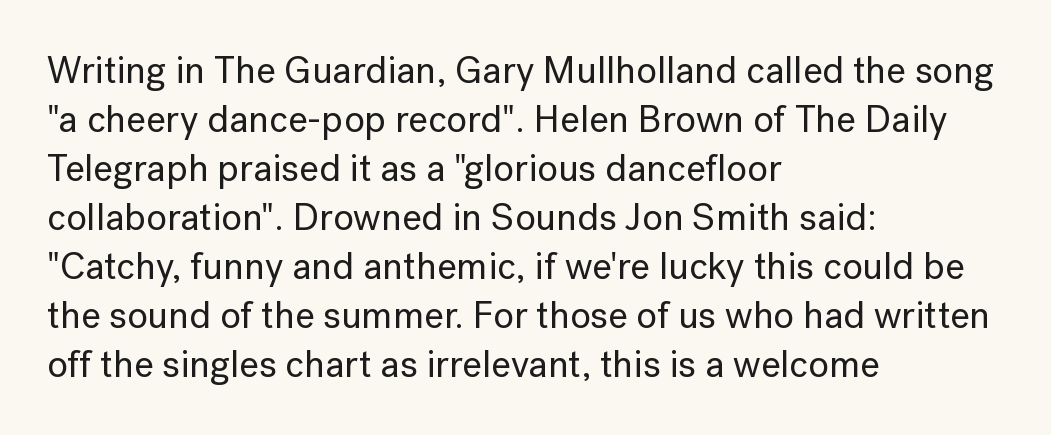
The image shows 38 px sans-serif type, upright; set left-aligned, normal line spacing (1.29x), normal letter spacing, not underlined; low stroke contrast and a medium x-height.
